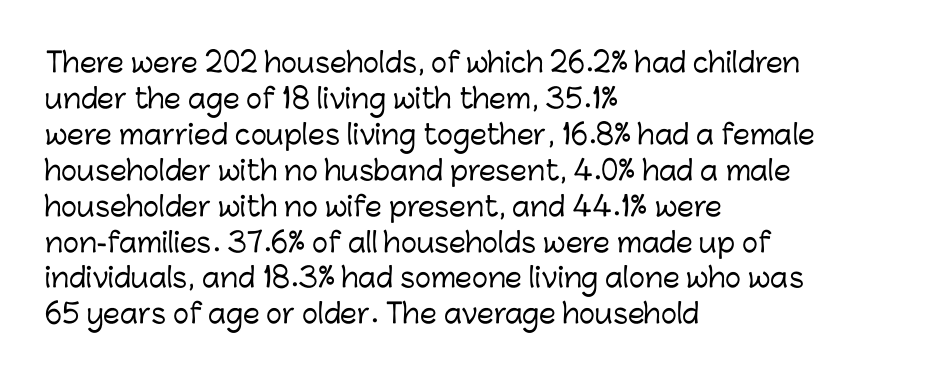
The image shows 27 px text type, upright; set left-aligned, normal line spacing (1.33x), normal letter spacing, not underlined.
